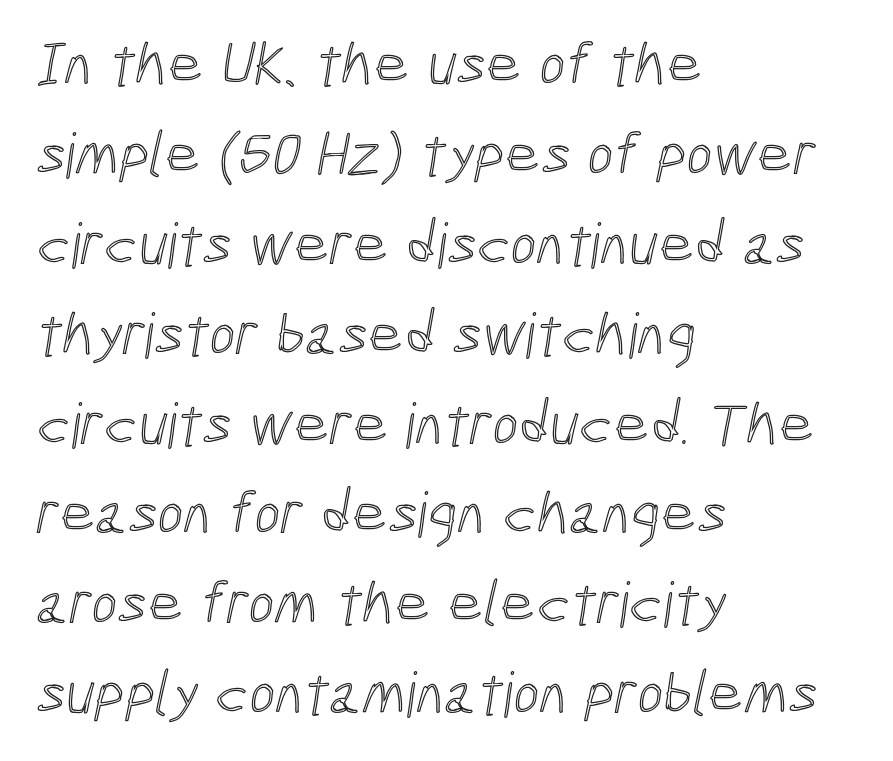
{"width": "condensed", "x_height": "medium", "monospaced": "no", "underline": "no", "align": "left", "line_spacing": "normal", "line_spacing_ratio": 1.45, "letter_spacing": "normal", "letter_spacing_em": 0.0, "glyph_px": 62}
